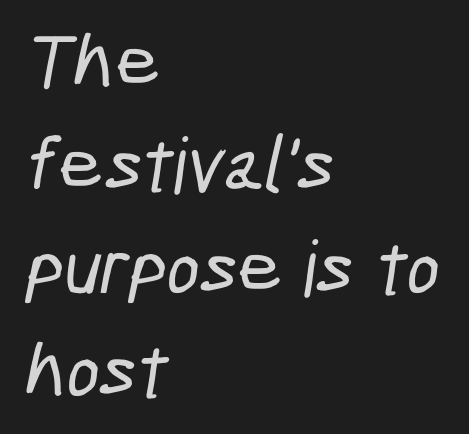
{"serif": "no", "width": "condensed", "stroke_contrast": "low", "x_height": "medium", "monospaced": "no", "underline": "no", "align": "left", "line_spacing": "normal", "line_spacing_ratio": 1.32, "letter_spacing": "normal", "letter_spacing_em": 0.0, "glyph_px": 78}
